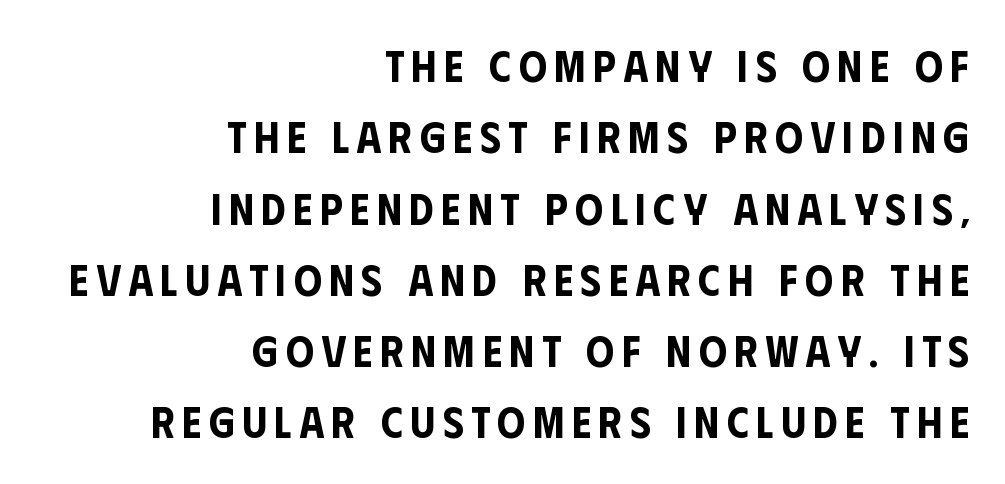
The passage shown is typed in a proportional face where columns would drift. The ragged edge is on the left, which tells us the setting is flush right. What's the leading like? Ordinary, nothing unusual. The rendering shows plain stroke endings on the letterforms — a sans-serif design.
